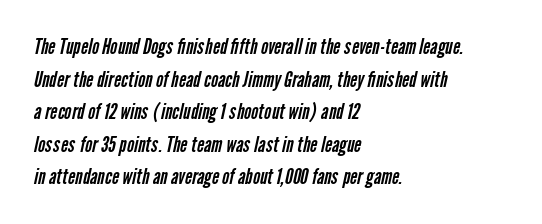
Q: Is the text bold? A: No.
Q: Is the text underlined? A: No.
Q: How is the paragraph aligned? A: Left-aligned.
Q: Is the spacing between letters normal or unusually wide? A: Normal.
Q: Is the spacing between lines tight, normal or loose? A: Normal.
